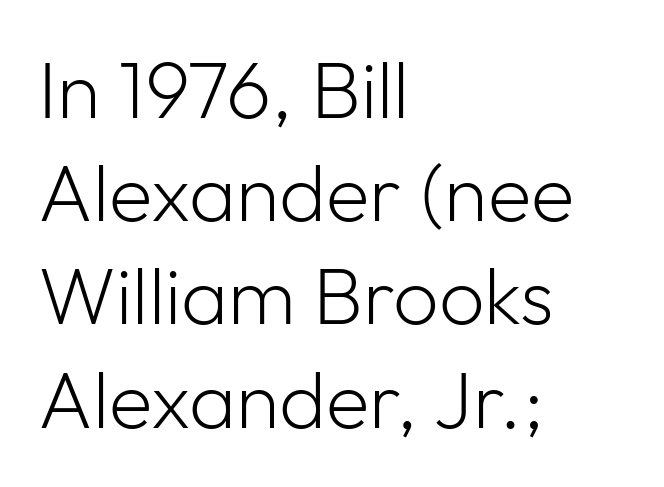
Q: Is the text bold? A: No.
Q: Is the text italic (slanted)? A: No, it is upright.
Q: Is the typeface a serif or a sans-serif typeface? A: Sans-serif.
Q: Is the text underlined? A: No.
Q: How is the paragraph aligned? A: Left-aligned.
Q: Is the spacing between letters normal or unusually wide? A: Normal.
Q: Is the spacing between lines tight, normal or loose? A: Normal.
Q: Width (condensed, normal, or wide)? A: Normal.
Q: Stroke contrast? A: Low.
Q: x-height? A: Medium.
Q: Monospaced? A: No.
